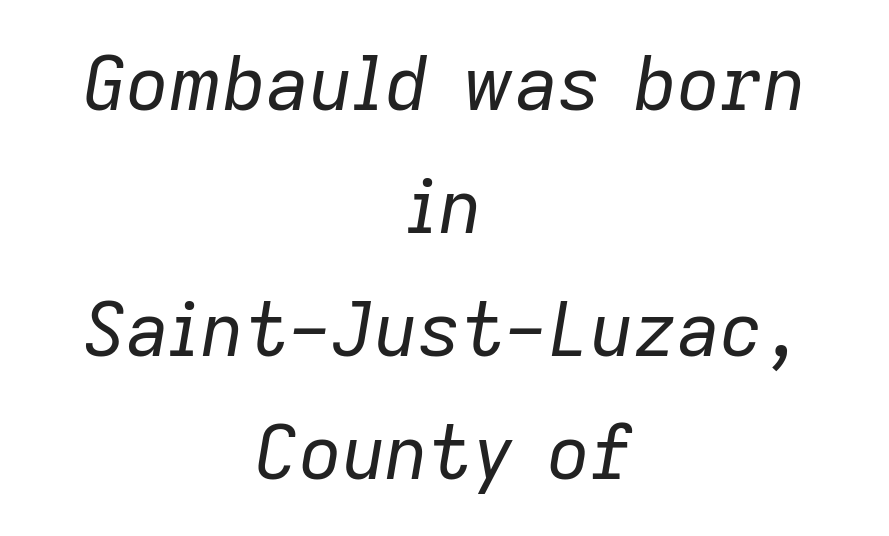
This sample has the flowing, uneven cadence of proportional lettering. Designer's note — italics engaged. Nothing unusual about the tracking: characters are spaced as the font intends. These lines stack symmetrically, like a column narrowing and widening about its center. The typeface has the unassuming heft of standard copy or less.
